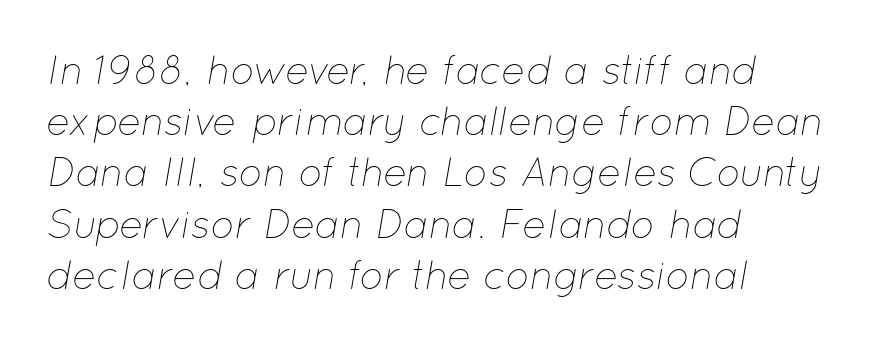
The image shows 40 px thin type, italic (leaning right); set left-aligned, normal line spacing (1.28x), normal letter spacing, not underlined; low stroke contrast and a medium x-height.
